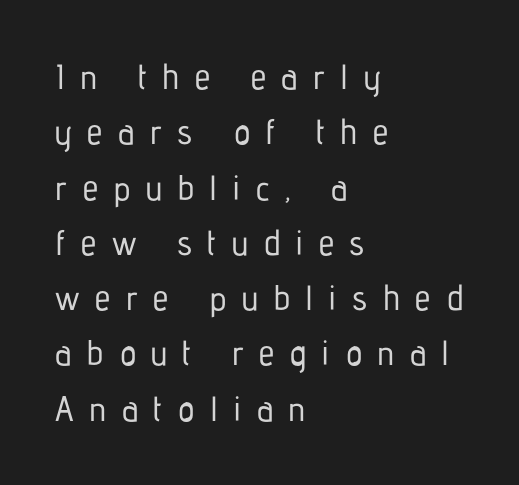
In terms of letterform style, serifs are entirely absent. Anything drawn beneath the words? Only blank space. All the whitespace from short lines collects on the right. This sample uses expanded letter spacing, leaving extra air between glyphs.
